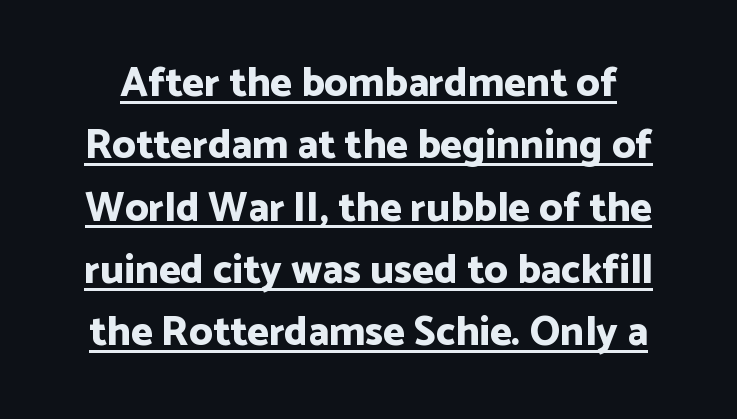
The image shows 41 px bold sans-serif type, upright; set normal line spacing (1.52x), normal letter spacing, underlined; low stroke contrast and a medium x-height.
